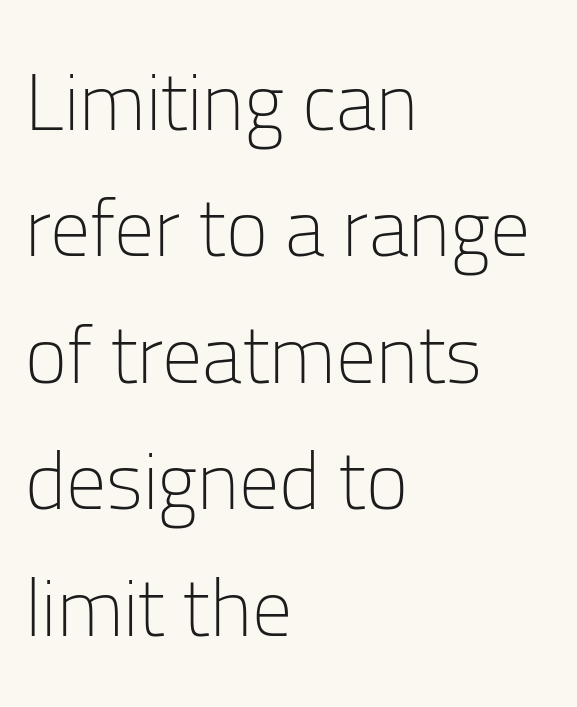
{"serif": "no", "italic": "no", "bold": "no", "weight": "light", "width": "normal", "stroke_contrast": "low", "x_height": "medium", "monospaced": "no", "underline": "no", "align": "left", "line_spacing": "normal", "line_spacing_ratio": 1.58, "letter_spacing": "normal", "letter_spacing_em": 0.0, "glyph_px": 80}
